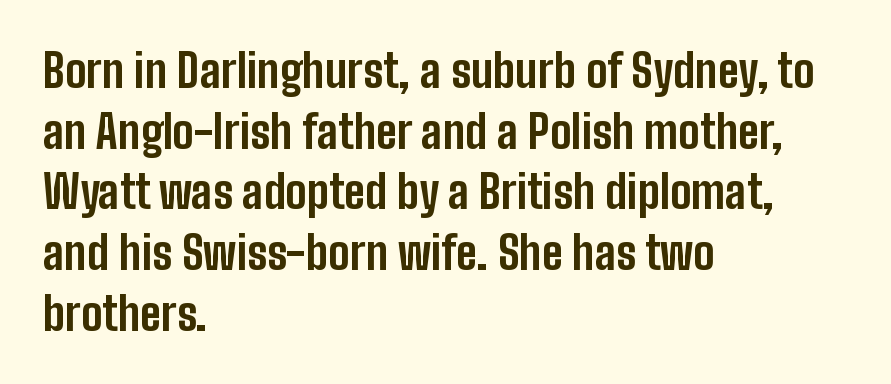
{"serif": "no", "italic": "no", "bold": "yes", "weight": "bold", "width": "condensed", "stroke_contrast": "low", "x_height": "medium", "monospaced": "no", "underline": "no", "align": "left", "line_spacing": "normal", "line_spacing_ratio": 1.35, "letter_spacing": "normal", "letter_spacing_em": 0.0, "glyph_px": 45}
